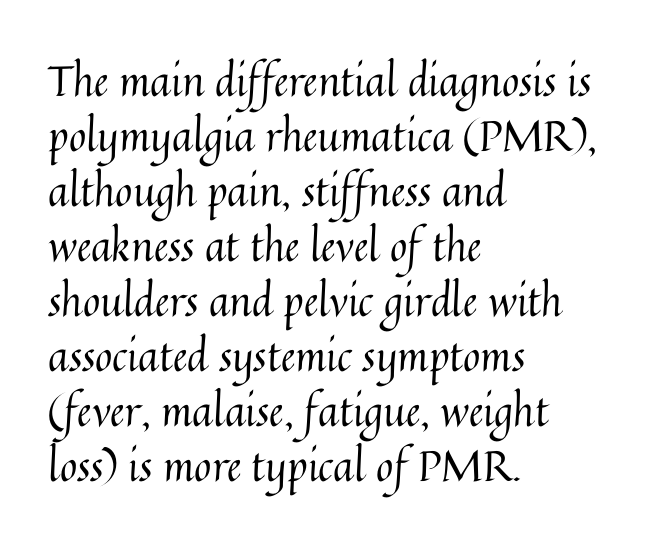
The image shows 42 px regular-weight type; set left-aligned, normal line spacing (1.31x), normal letter spacing, not underlined; medium stroke contrast and a medium x-height.
